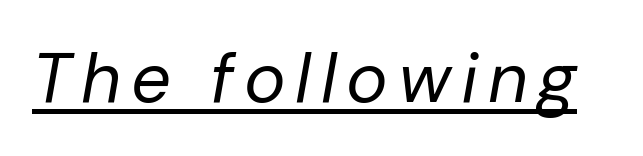
Q: Is the text bold? A: No.
Q: Is the text italic (slanted)? A: Yes, it leans right by about 10 degrees.
Q: Is the text underlined? A: Yes.
Q: Width (condensed, normal, or wide)? A: Normal.
Q: Stroke contrast? A: Low.
Q: x-height? A: Medium.
Q: Monospaced? A: No.
